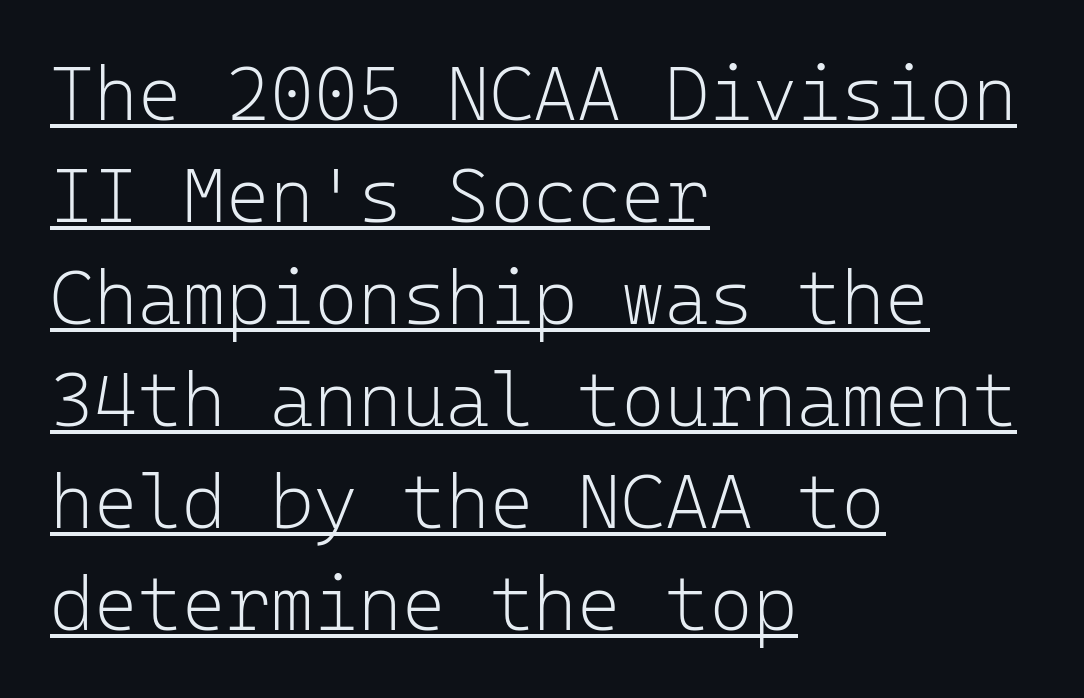
Q: Is the text bold? A: No.
Q: Is the text italic (slanted)? A: No, it is upright.
Q: Is the typeface a serif or a sans-serif typeface? A: Sans-serif.
Q: Is the text underlined? A: Yes.
Q: How is the paragraph aligned? A: Left-aligned.
Q: Is the spacing between letters normal or unusually wide? A: Normal.
Q: Is the spacing between lines tight, normal or loose? A: Normal.
Q: Width (condensed, normal, or wide)? A: Normal.
Q: Stroke contrast? A: Low.
Q: x-height? A: Medium.
Q: Monospaced? A: Yes.
